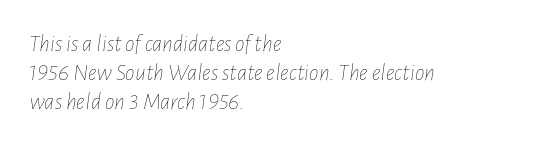
{"italic": "yes", "lean": "right", "slant_degrees": 7, "bold": "no", "underline": "no", "align": "left", "line_spacing_ratio": 1.21, "letter_spacing": "normal", "letter_spacing_em": 0.0, "glyph_px": 24}
